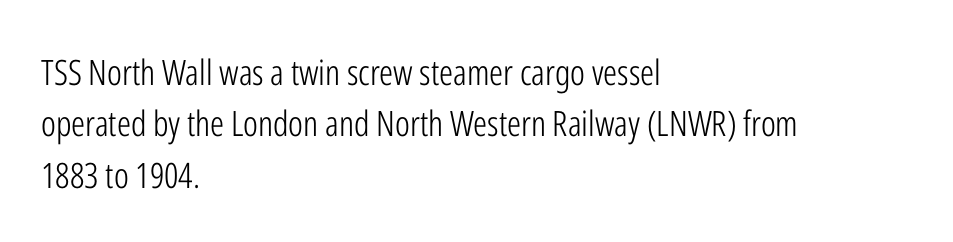
{"serif": "no", "italic": "no", "bold": "no", "weight": "light", "width": "condensed", "stroke_contrast": "low", "x_height": "medium", "monospaced": "no", "underline": "no", "align": "left", "line_spacing": "normal", "line_spacing_ratio": 1.47, "letter_spacing": "normal", "letter_spacing_em": 0.0, "glyph_px": 35}
